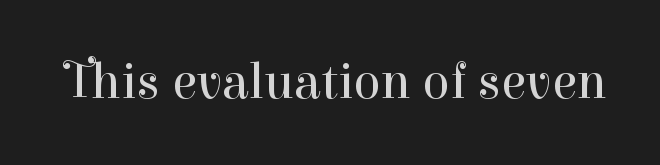
{"serif": "yes", "italic": "no", "bold": "no", "weight": "regular", "width": "normal", "stroke_contrast": "high", "x_height": "medium", "monospaced": "no", "underline": "no", "letter_spacing": "normal", "letter_spacing_em": 0.0, "glyph_px": 51}
